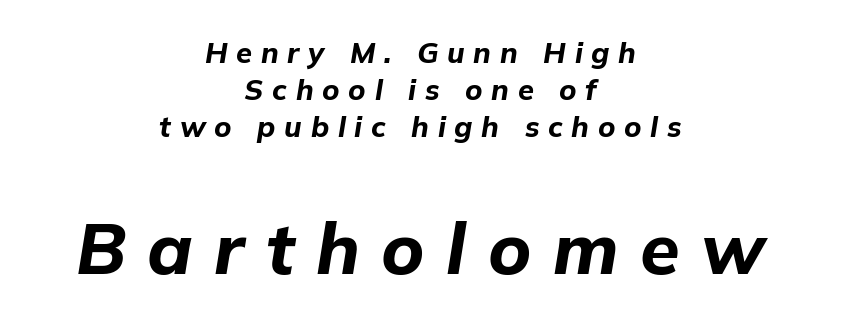
Q: Is the text bold? A: Yes.
Q: Is the text italic (slanted)? A: Yes, it leans right by about 9 degrees.
Q: Is the text underlined? A: No.
Q: How is the paragraph aligned? A: Centered.
Q: Is the spacing between letters normal or unusually wide? A: Unusually wide.
Q: Is the spacing between lines tight, normal or loose? A: Normal.
Q: Which block of text is set in a larger size, the first (top) or the second (bottom)? A: The second (bottom) one.
Q: Width (condensed, normal, or wide)? A: Normal.
Q: Stroke contrast? A: Low.
Q: x-height? A: Medium.
Q: Monospaced? A: No.
